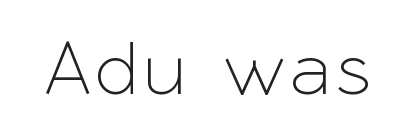
Q: Is the text italic (slanted)? A: No, it is upright.
Q: Is the typeface a serif or a sans-serif typeface? A: Sans-serif.
Q: Is the text underlined? A: No.
Q: Width (condensed, normal, or wide)? A: Normal.
Q: Stroke contrast? A: Low.
Q: x-height? A: Medium.
Q: Monospaced? A: No.
